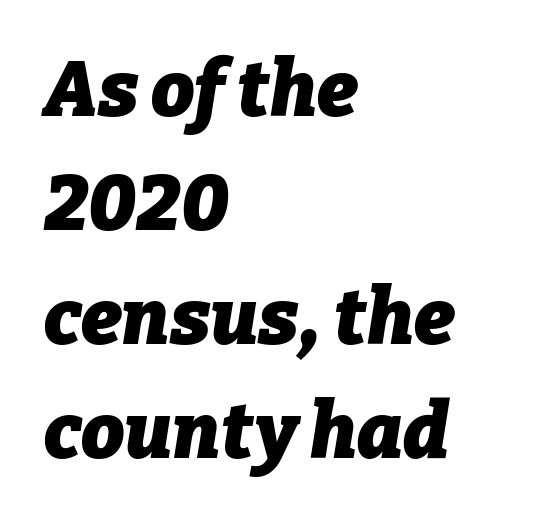
Q: Is the text bold? A: Yes.
Q: Is the text italic (slanted)? A: Yes, it leans right by about 9 degrees.
Q: Is the text underlined? A: No.
Q: How is the paragraph aligned? A: Left-aligned.
Q: Is the spacing between letters normal or unusually wide? A: Normal.
Q: Is the spacing between lines tight, normal or loose? A: Normal.
Q: Width (condensed, normal, or wide)? A: Normal.
Q: Stroke contrast? A: Low.
Q: x-height? A: Medium.
Q: Monospaced? A: No.
